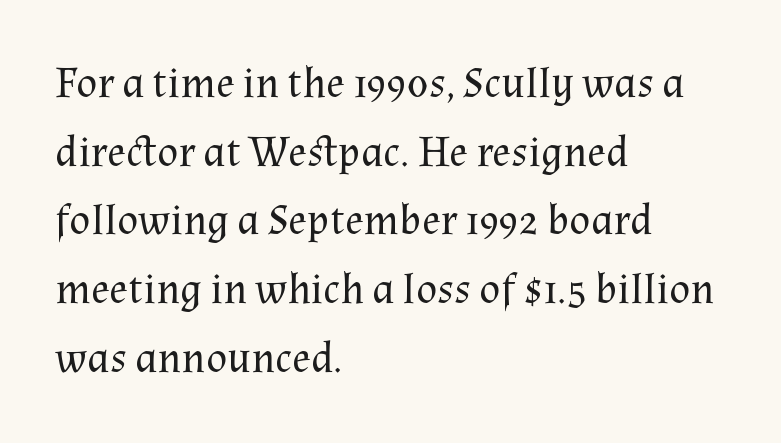
In terms of leading, this rendering sits right in the middle. Casual observation: everything's shoved over to the left. A bare baseline throughout the passage. The rendering uses natural spacing where letterforms have individual widths. Caption: standard tracking, unaltered.
